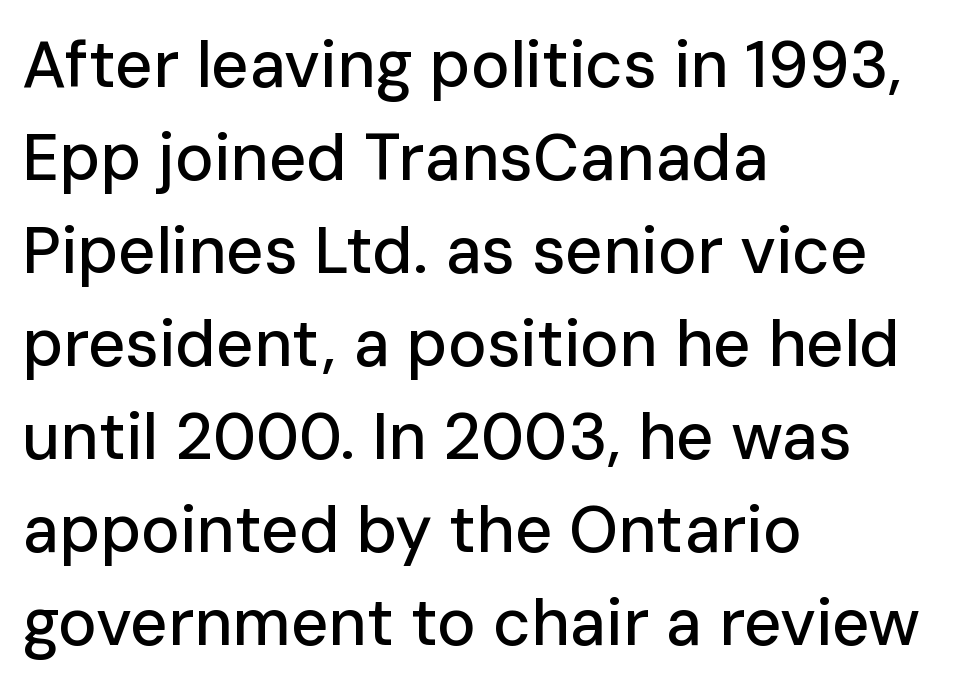
Q: Is the text italic (slanted)? A: No, it is upright.
Q: Is the typeface a serif or a sans-serif typeface? A: Sans-serif.
Q: Is the text underlined? A: No.
Q: How is the paragraph aligned? A: Left-aligned.
Q: Is the spacing between letters normal or unusually wide? A: Normal.
Q: Is the spacing between lines tight, normal or loose? A: Normal.
Q: Width (condensed, normal, or wide)? A: Normal.
Q: Stroke contrast? A: Low.
Q: x-height? A: Medium.
Q: Monospaced? A: No.
